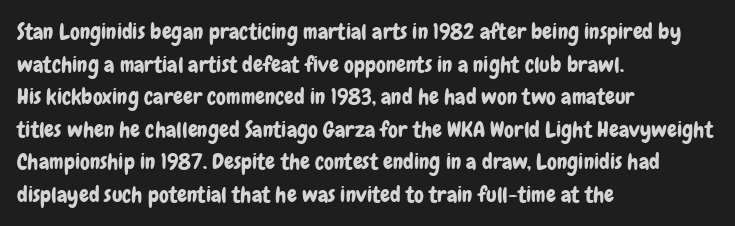
Q: Is the text italic (slanted)? A: No, it is upright.
Q: Is the text underlined? A: No.
Q: How is the paragraph aligned? A: Left-aligned.
Q: Is the spacing between letters normal or unusually wide? A: Normal.
Q: Is the spacing between lines tight, normal or loose? A: Normal.
